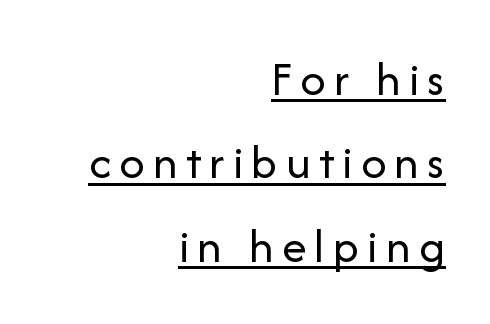
The image shows 50 px regular-weight sans-serif type, upright; set right-aligned, normal line spacing (1.67x), underlined; low stroke contrast and a medium x-height.
